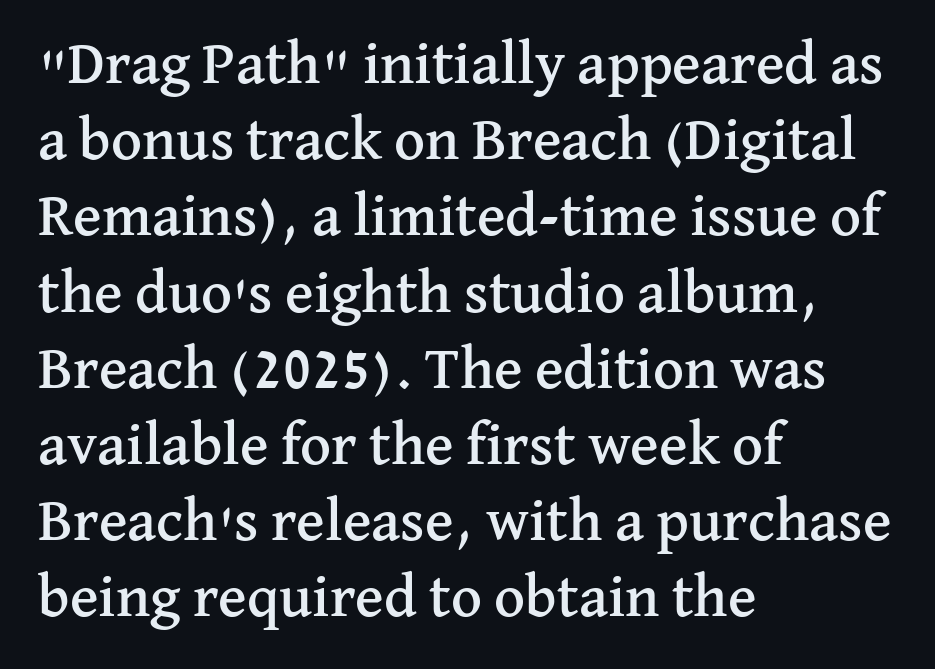
{"serif": "yes", "italic": "no", "width": "normal", "stroke_contrast": "medium", "x_height": "medium", "monospaced": "no", "underline": "no", "align": "left", "line_spacing": "normal", "line_spacing_ratio": 1.27, "letter_spacing": "normal", "letter_spacing_em": 0.0, "glyph_px": 60}
